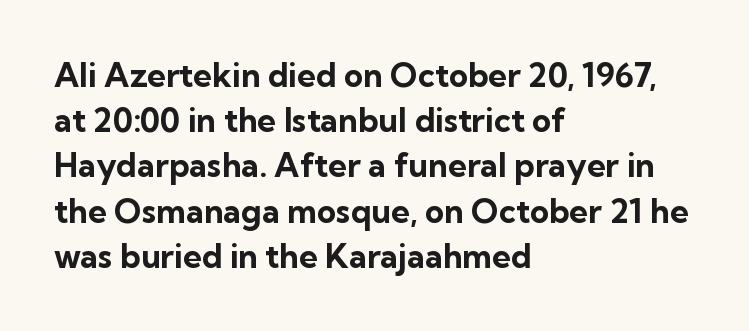
{"serif": "no", "italic": "no", "bold": "yes", "weight": "bold", "width": "normal", "stroke_contrast": "low", "x_height": "medium", "monospaced": "no", "underline": "no", "align": "left", "line_spacing": "normal", "line_spacing_ratio": 1.37, "letter_spacing": "normal", "letter_spacing_em": 0.0, "glyph_px": 33}
